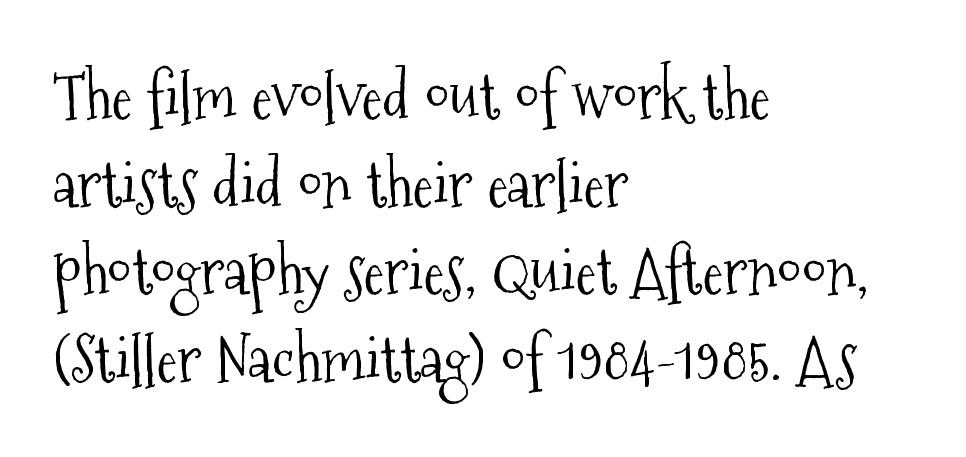
The image shows 63 px light, condensed serif type, upright; set left-aligned, normal line spacing (1.39x), normal letter spacing, not underlined; medium stroke contrast and a medium x-height.
